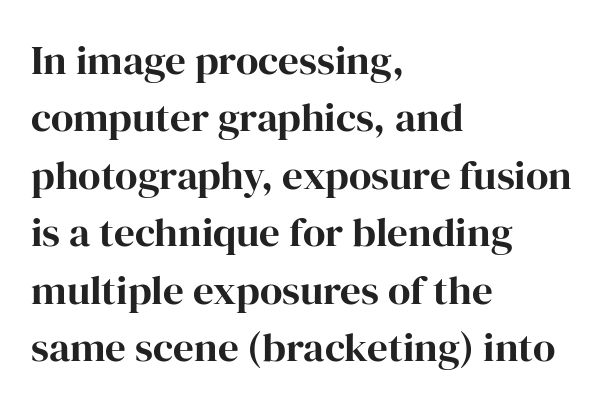
Is this a fixed-width face? No — the glyphs have proportional, varying widths. On the weight axis this lands at bold, roughly 700. Words float on clear page, feet unadorned. The type family on display is of the serif kind. Evenly set lines give the paragraph a standard silhouette. Is the block centered? No — it sits flush against the left margin.
